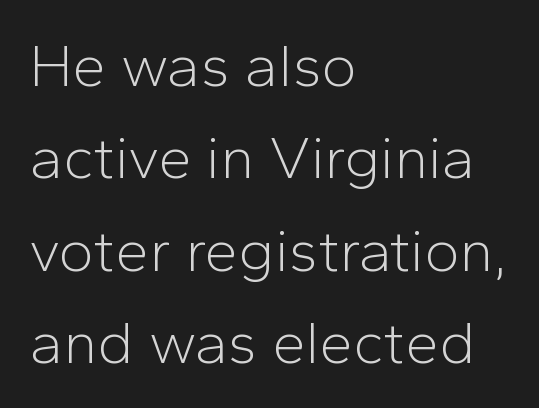
The image shows 60 px light sans-serif type, upright; set left-aligned, normal line spacing (1.54x), normal letter spacing, not underlined; low stroke contrast and a medium x-height.
